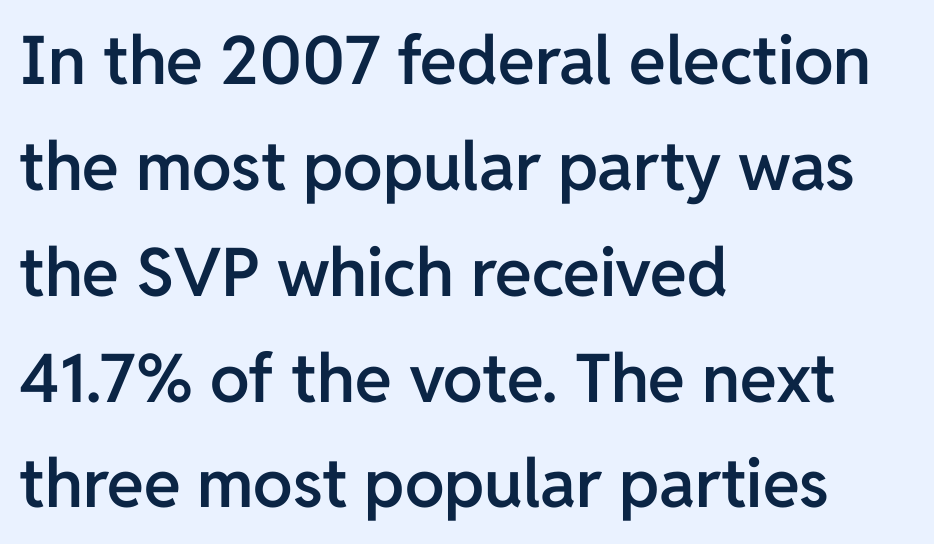
Q: Is the text bold? A: Semi-bold.
Q: Is the text italic (slanted)? A: No, it is upright.
Q: Is the typeface a serif or a sans-serif typeface? A: Sans-serif.
Q: Is the text underlined? A: No.
Q: How is the paragraph aligned? A: Left-aligned.
Q: Is the spacing between letters normal or unusually wide? A: Normal.
Q: Is the spacing between lines tight, normal or loose? A: Normal.
Q: Width (condensed, normal, or wide)? A: Normal.
Q: Stroke contrast? A: Low.
Q: x-height? A: Medium.
Q: Monospaced? A: No.
